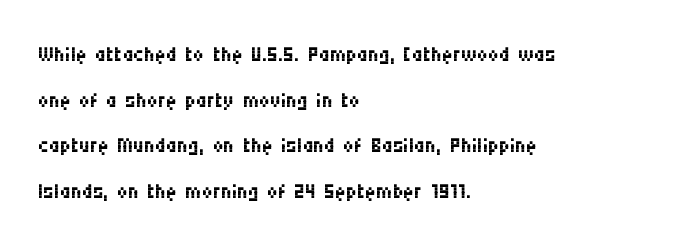
{"serif": "no", "italic": "no", "bold": "no", "weight": "regular", "width": "condensed", "stroke_contrast": "medium", "x_height": "large", "monospaced": "no", "underline": "no", "align": "left", "line_spacing": "normal", "line_spacing_ratio": 1.52, "letter_spacing": "normal", "letter_spacing_em": 0.0, "glyph_px": 30}
